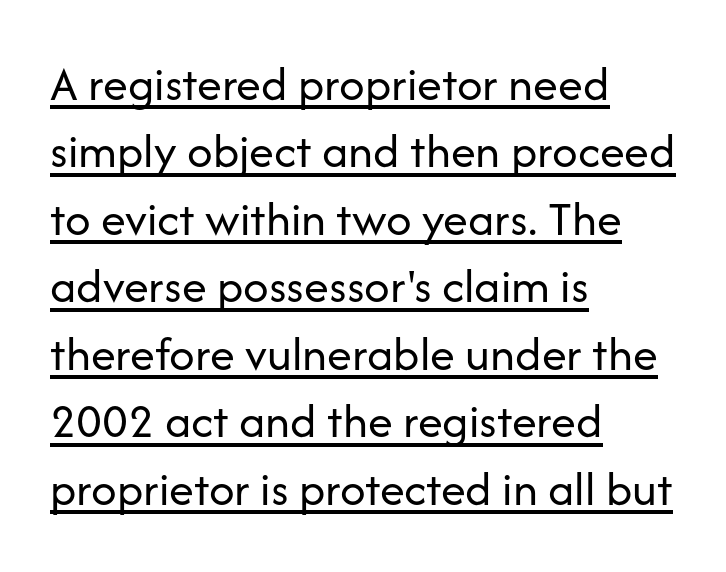
Students, observe the line beneath the letters — that is underlining. A student would call this left alignment; a typographer would say flush left, rag right. The lettering stays uniformly vertical, giving the passage a roman look. Does extra space separate the letters? No, they use regular spacing. Normally led — the rows are evenly, conventionally spaced.
